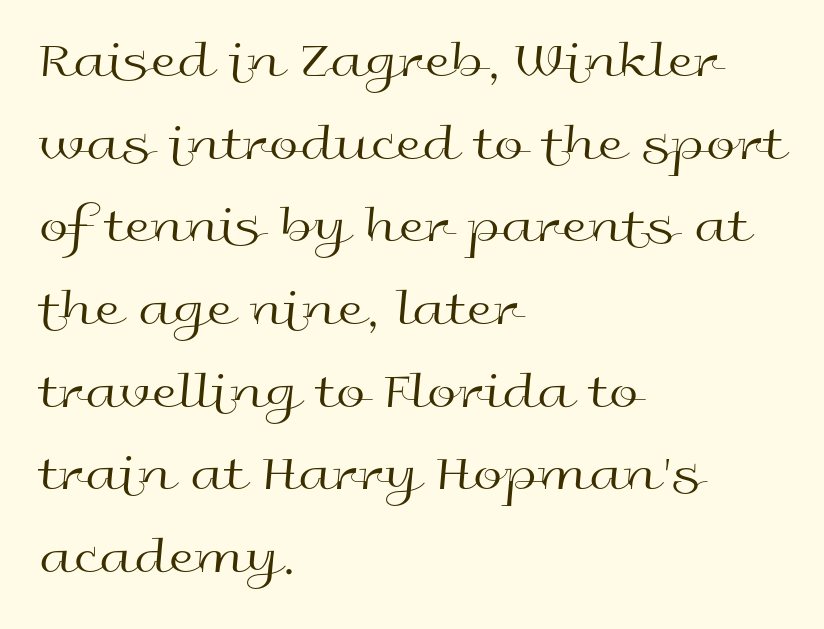
{"serif": "no", "italic": "no", "bold": "no", "weight": "regular", "width": "wide", "x_height": "medium", "monospaced": "no", "underline": "no", "align": "left", "line_spacing": "normal", "line_spacing_ratio": 1.56, "letter_spacing": "normal", "letter_spacing_em": 0.0, "glyph_px": 53}
